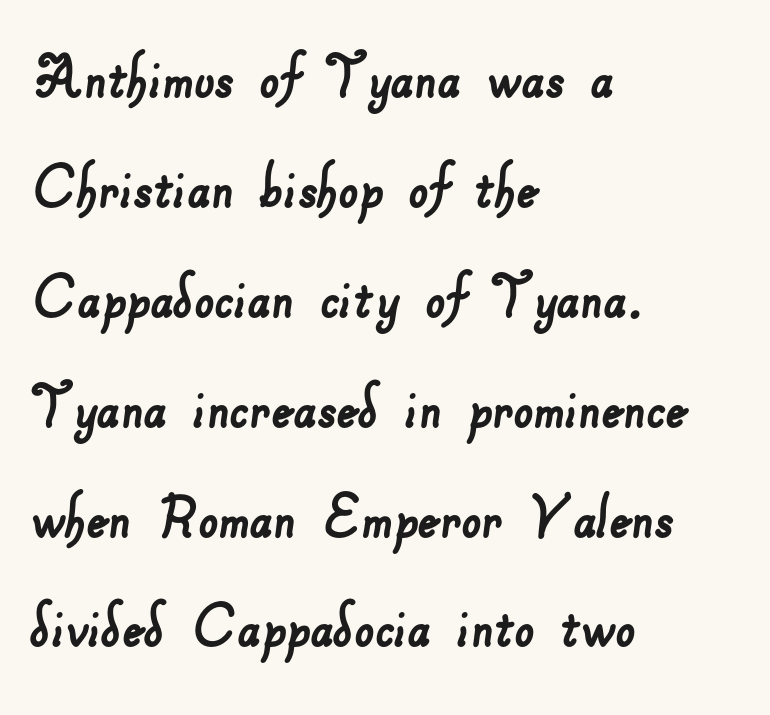
Q: Is the typeface a serif or a sans-serif typeface? A: Sans-serif.
Q: Is the text underlined? A: No.
Q: How is the paragraph aligned? A: Left-aligned.
Q: Is the spacing between letters normal or unusually wide? A: Normal.
Q: Is the spacing between lines tight, normal or loose? A: Normal.
Q: Width (condensed, normal, or wide)? A: Normal.
Q: Stroke contrast? A: Low.
Q: x-height? A: Small.
Q: Monospaced? A: No.
